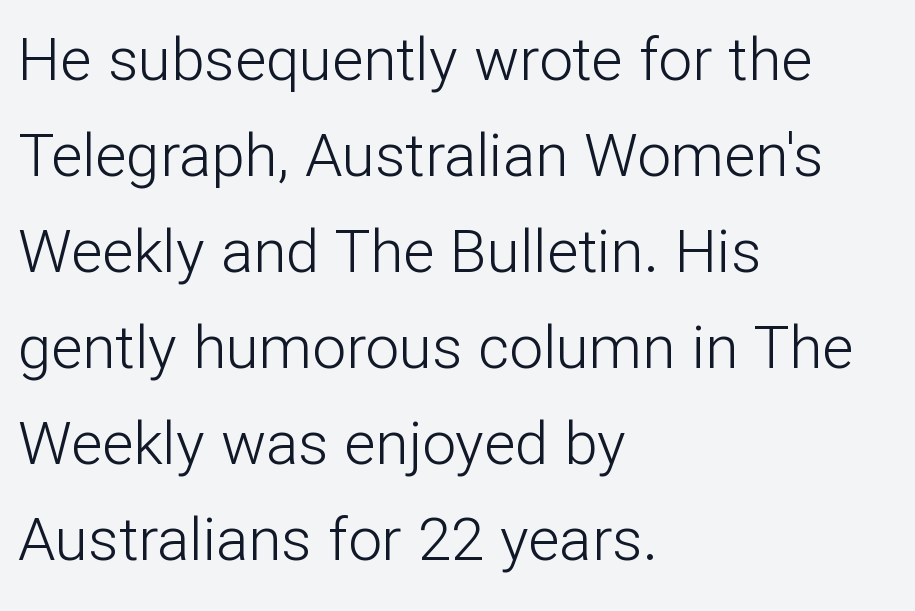
The image shows 60 px light sans-serif type, upright; set left-aligned, normal line spacing (1.6x), normal letter spacing, not underlined; low stroke contrast and a medium x-height.
